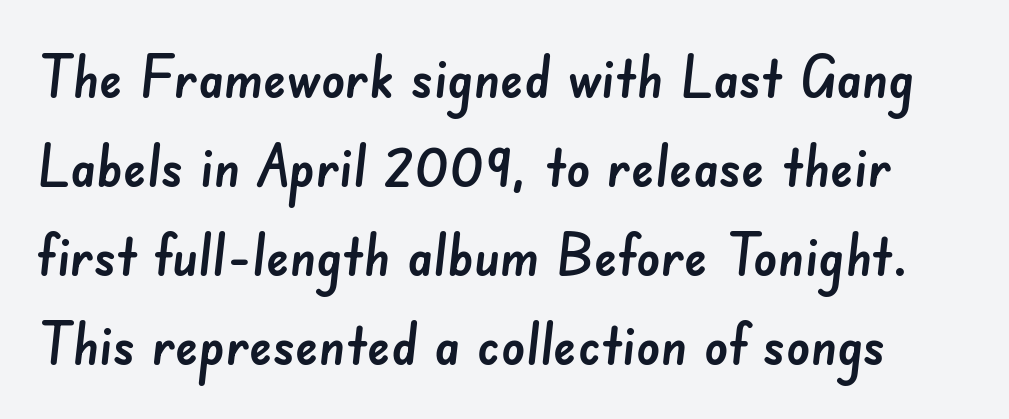
Q: Is the typeface a serif or a sans-serif typeface? A: Sans-serif.
Q: Is the text underlined? A: No.
Q: Is the spacing between letters normal or unusually wide? A: Normal.
Q: Is the spacing between lines tight, normal or loose? A: Normal.
Q: Width (condensed, normal, or wide)? A: Normal.
Q: Stroke contrast? A: Low.
Q: x-height? A: Small.
Q: Monospaced? A: No.
